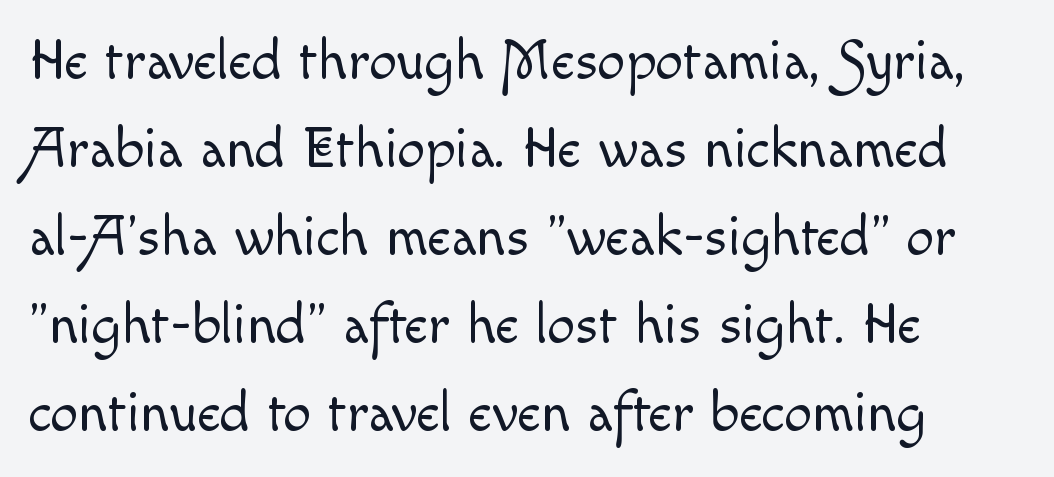
Think of a printed novel: that variable character pitch is what you see here. On a weight scale, this lands at 450 or below. The block of text has a typical density, with ordinary space between rows. The tracking reads as untouched default to a designer's eye.
